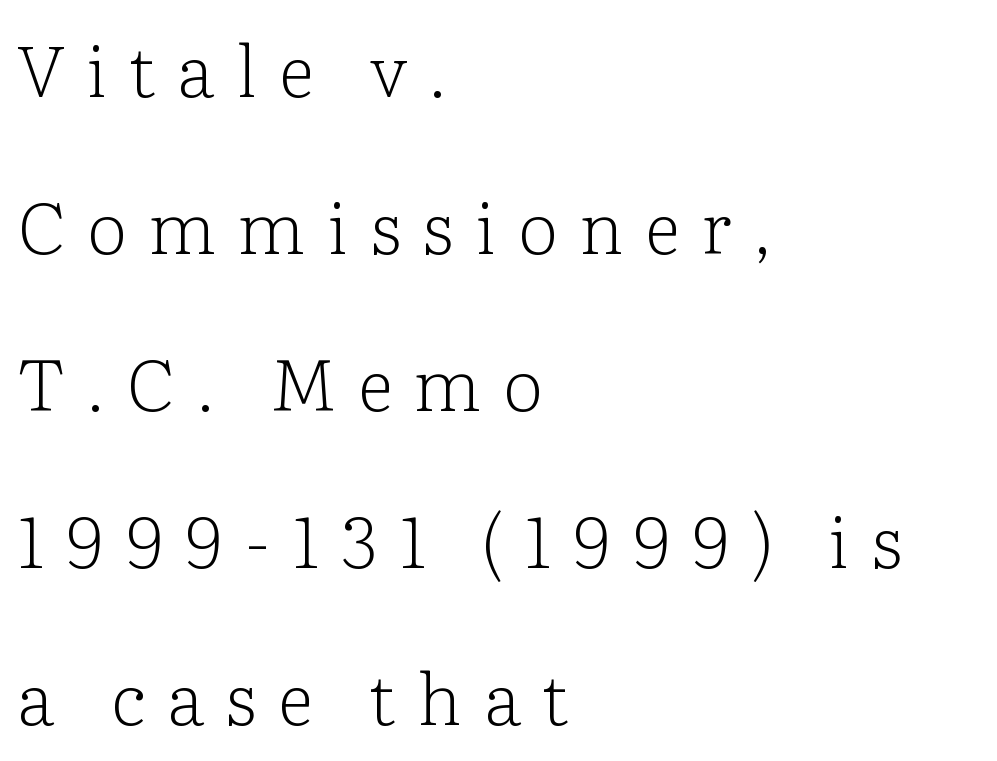
The image shows 72 px light serif type, upright; set left-aligned, loose line spacing (2.18x), unusually wide letter spacing (+0.3 em), not underlined; low stroke contrast and a medium x-height.
